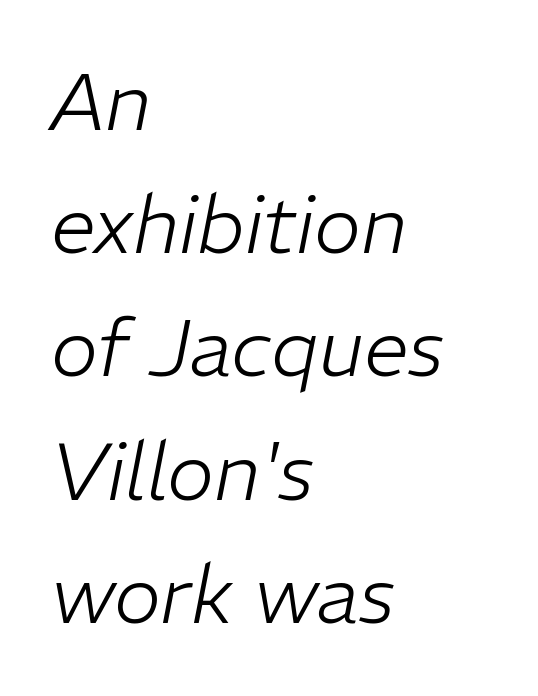
Q: Is the text bold? A: No.
Q: Is the text italic (slanted)? A: Yes, it leans right by about 11 degrees.
Q: Is the text underlined? A: No.
Q: How is the paragraph aligned? A: Left-aligned.
Q: Is the spacing between letters normal or unusually wide? A: Normal.
Q: Is the spacing between lines tight, normal or loose? A: Normal.
Q: Width (condensed, normal, or wide)? A: Normal.
Q: Stroke contrast? A: Low.
Q: x-height? A: Medium.
Q: Monospaced? A: No.
